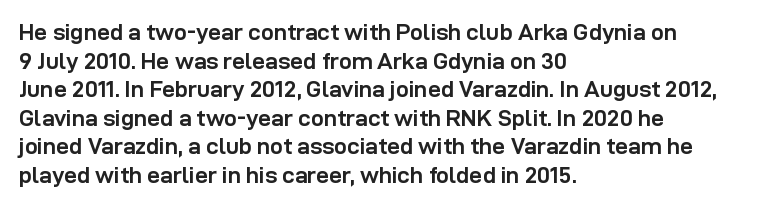
The image shows 23 px bold type, upright; set left-aligned, line spacing 1.24x, normal letter spacing, not underlined.
